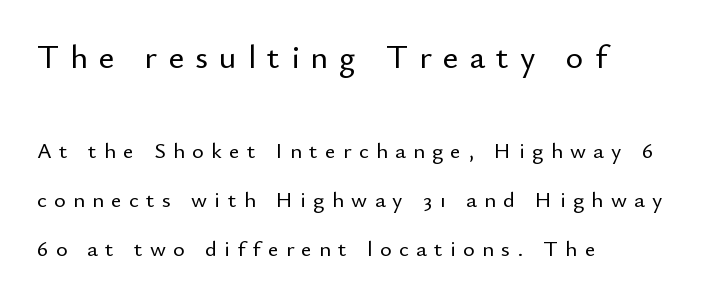
The image shows 33 px sans-serif type, upright; set left-aligned, loose line spacing (2.23x), unusually wide letter spacing (+0.34 em), not underlined; the first (top) block is 1.5x larger; low stroke contrast and a small x-height.
